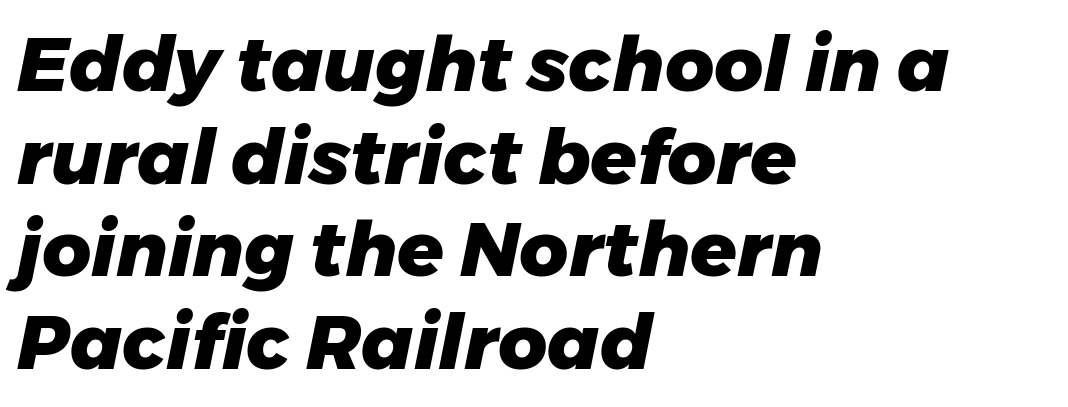
Q: Is the text bold? A: Yes.
Q: Is the text italic (slanted)? A: Yes, it leans right by about 11 degrees.
Q: Is the text underlined? A: No.
Q: How is the paragraph aligned? A: Left-aligned.
Q: Is the spacing between letters normal or unusually wide? A: Normal.
Q: Width (condensed, normal, or wide)? A: Normal.
Q: Stroke contrast? A: Low.
Q: x-height? A: Medium.
Q: Monospaced? A: No.
